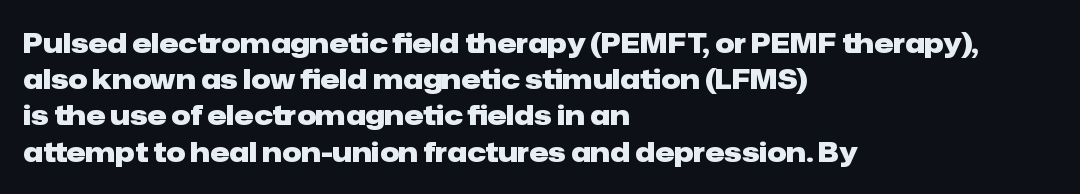
Does the weight exceed regular? Yes, all the way to bold. Inter-character spacing is left at the font's built-in metrics. If you drew a ruler down the left edge, every line would touch it. Only glyphs here, with clear space below each row. This sample keeps an unexceptional amount of space between lines.
